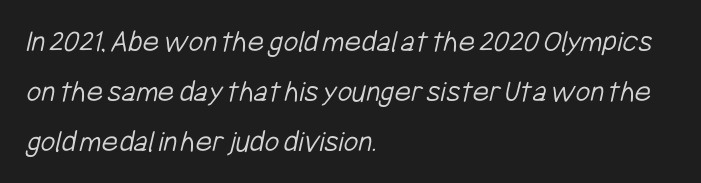
The image shows 32 px light, condensed sans-serif type; set left-aligned, normal line spacing (1.56x), normal letter spacing, not underlined; low stroke contrast and a medium x-height.
